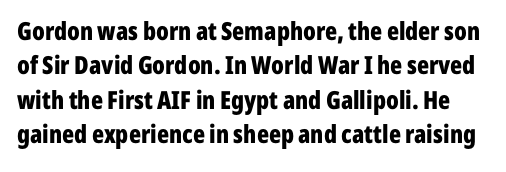
{"italic": "no", "bold": "yes", "underline": "no", "line_spacing": "normal", "line_spacing_ratio": 1.38, "letter_spacing": "normal", "letter_spacing_em": 0.0, "glyph_px": 25}
